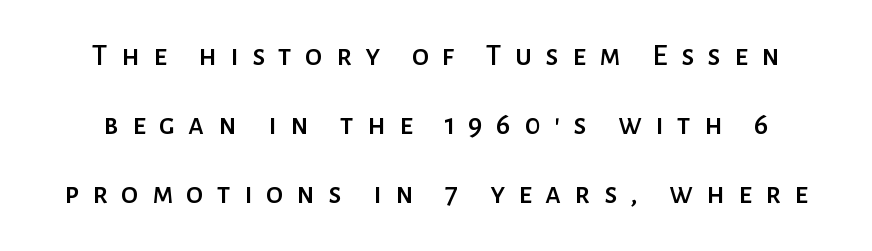
The image shows 31 px sans-serif type, upright; set loose line spacing (2.23x), unusually wide letter spacing (+0.43 em), not underlined; low stroke contrast and a medium x-height.
